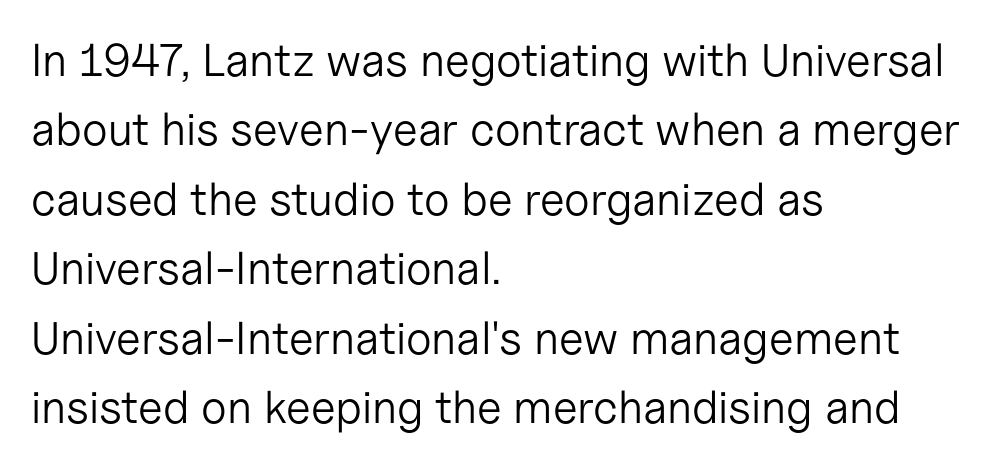
Q: Is the text bold? A: No.
Q: Is the text italic (slanted)? A: No, it is upright.
Q: Is the typeface a serif or a sans-serif typeface? A: Sans-serif.
Q: Is the text underlined? A: No.
Q: How is the paragraph aligned? A: Left-aligned.
Q: Is the spacing between letters normal or unusually wide? A: Normal.
Q: Is the spacing between lines tight, normal or loose? A: Normal.
Q: Width (condensed, normal, or wide)? A: Normal.
Q: Stroke contrast? A: Low.
Q: x-height? A: Medium.
Q: Monospaced? A: No.
